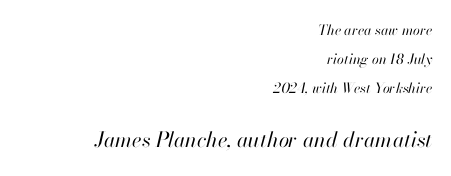
Q: Is the text bold? A: No.
Q: Is the text italic (slanted)? A: Yes, it leans right by about 13 degrees.
Q: Is the text underlined? A: No.
Q: How is the paragraph aligned? A: Right-aligned.
Q: Is the spacing between letters normal or unusually wide? A: Normal.
Q: Is the spacing between lines tight, normal or loose? A: Loose.
Q: Which block of text is set in a larger size, the first (top) or the second (bottom)? A: The second (bottom) one.
